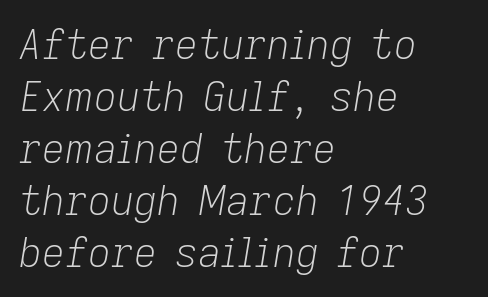
Q: Is the text bold? A: No.
Q: Is the text italic (slanted)? A: Yes, it leans right by about 9 degrees.
Q: Is the text underlined? A: No.
Q: How is the paragraph aligned? A: Left-aligned.
Q: Is the spacing between letters normal or unusually wide? A: Normal.
Q: Is the spacing between lines tight, normal or loose? A: Normal.
Q: Width (condensed, normal, or wide)? A: Normal.
Q: Stroke contrast? A: Low.
Q: x-height? A: Medium.
Q: Monospaced? A: No.
